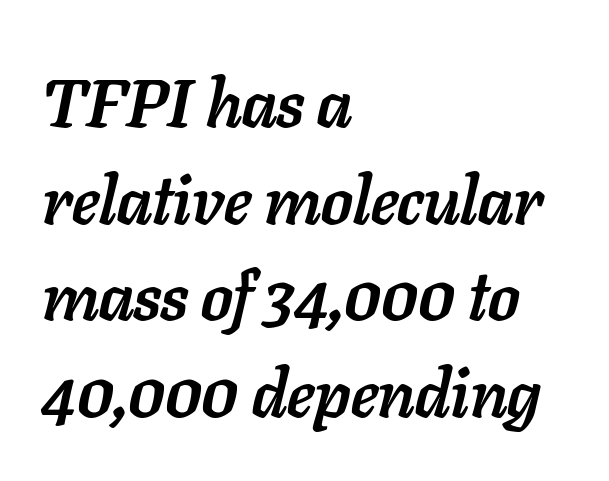
{"italic": "yes", "lean": "right", "slant_degrees": 11, "bold": "yes", "weight": "semibold", "width": "normal", "stroke_contrast": "low", "x_height": "medium", "monospaced": "no", "underline": "no", "align": "left", "line_spacing": "normal", "line_spacing_ratio": 1.42, "letter_spacing": "normal", "letter_spacing_em": 0.0, "glyph_px": 68}
